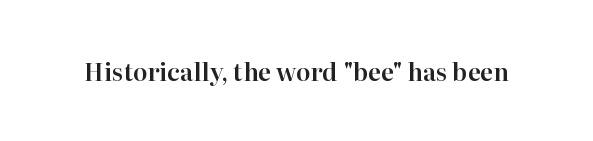
Observe the ordinary spacing: letters are neighbours, not strangers. Underline: absent. Rendered with straight, roman letterforms.
